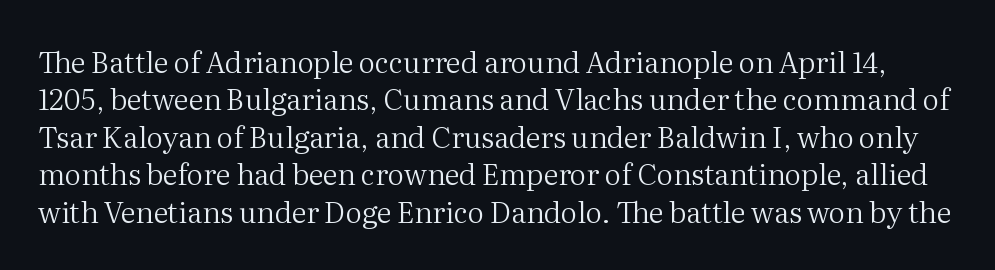
The rendering shows small feet on the letterforms — a serif design. Anything drawn beneath the words? Only blank space. One glance says typical: line gaps are just what's usual. No extra ink here — the face is not bold. Looks like regular typesetting: each glyph gets only the width it needs.
